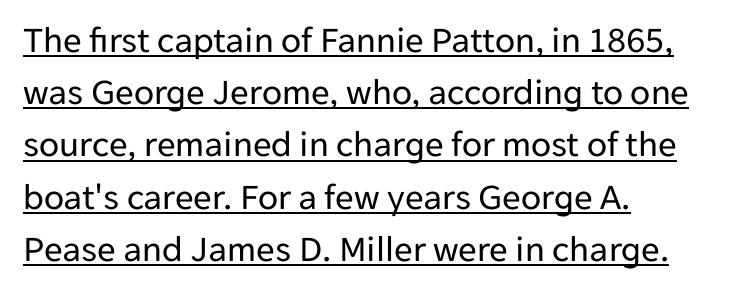
This is the regular roman posture of the typeface. Character widths vary here, with narrow letters taking less room than wide ones. A typographer would call this underscored text. Vertically, the passage feels balanced, rows spaced as you'd expect. Typographically, this falls in the sans-serif category. The weight tops out at a normal text grade.
